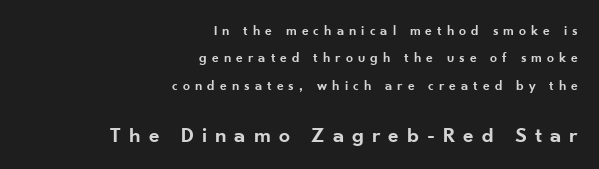
Students, note that the glyphs here are deliberately spaced far apart. Is there much room between lines? Yes — plenty of vertical air separates them. This sample uses an upright cut, with every glyph sitting square on the baseline. Teacher's note: observe the even right margin — that is flush-right alignment. Whoever set this made the second block the dominant, larger element.
